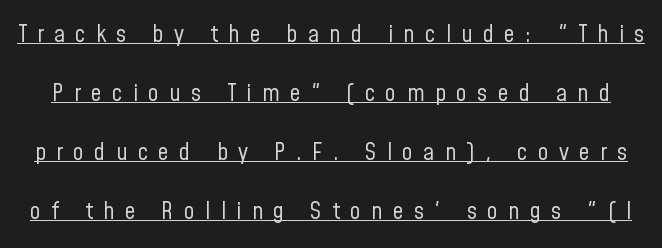
{"italic": "no", "bold": "no", "underline": "yes", "line_spacing": "loose", "line_spacing_ratio": 2.46, "letter_spacing": "wide", "letter_spacing_em": 0.43, "glyph_px": 24}
